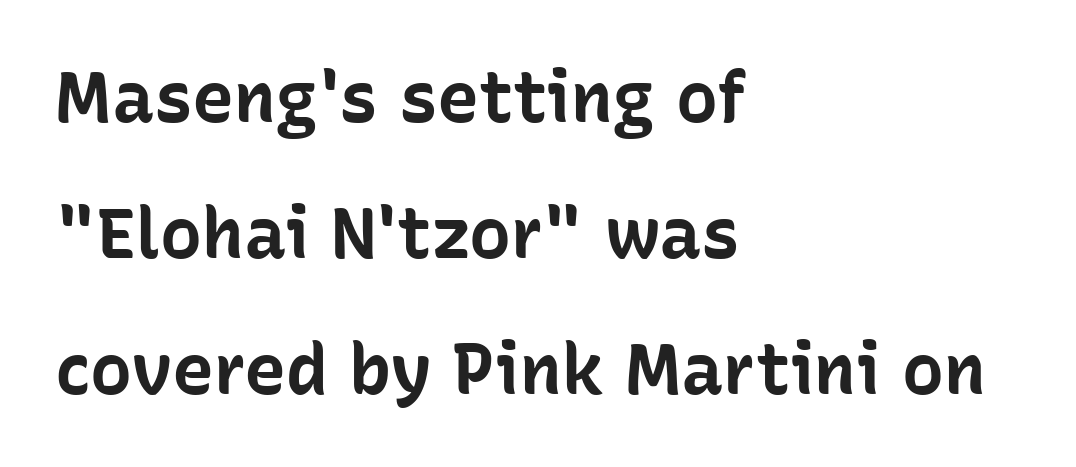
The image shows 70 px bold sans-serif type, upright; set left-aligned, loose line spacing (1.94x), normal letter spacing, not underlined; low stroke contrast and a medium x-height.
